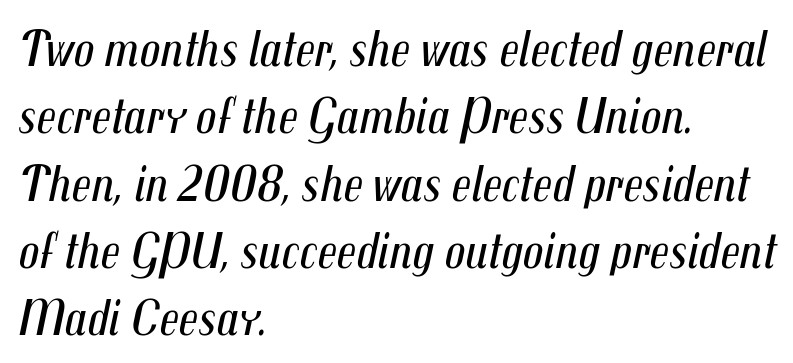
No heavy texture on the line: the type isn't bold. The gaps between neighbouring characters are ordinary and unremarkable. A typesetter would call this proportional, since set widths differ per character. Characters are canted at an angle relative to the baseline's perpendicular.
